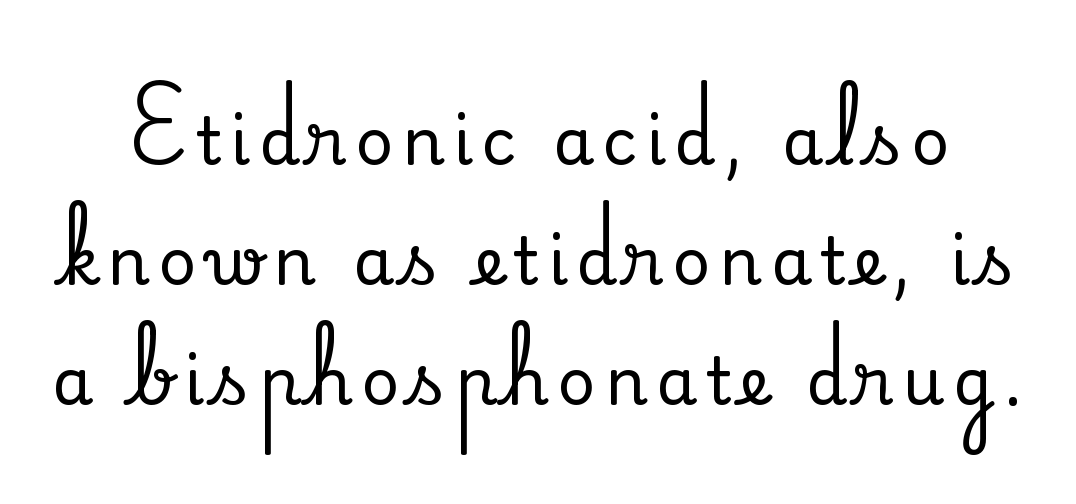
{"serif": "yes", "italic": "no", "width": "normal", "stroke_contrast": "medium", "x_height": "small", "monospaced": "no", "underline": "no", "line_spacing_ratio": 1.82, "glyph_px": 66}
